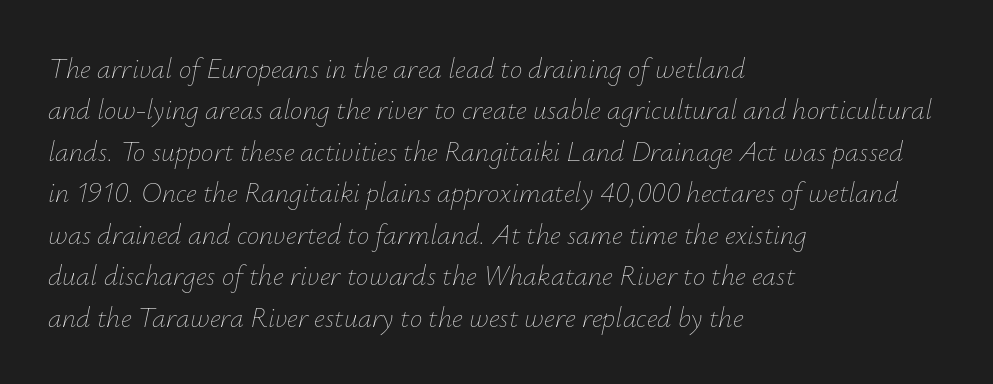
{"italic": "yes", "lean": "right", "slant_degrees": 12, "bold": "no", "weight": "thin", "width": "normal", "stroke_contrast": "low", "x_height": "small", "monospaced": "no", "underline": "no", "align": "left", "line_spacing": "normal", "line_spacing_ratio": 1.48, "letter_spacing": "normal", "letter_spacing_em": 0.0, "glyph_px": 28}
